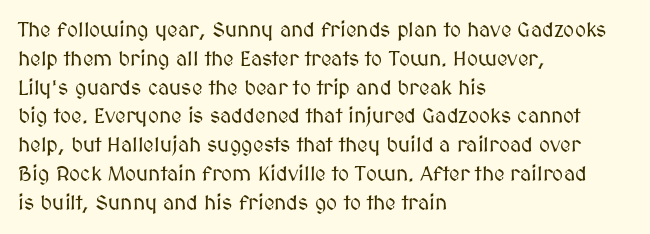
Q: Is the text italic (slanted)? A: No, it is upright.
Q: Is the text underlined? A: No.
Q: How is the paragraph aligned? A: Left-aligned.
Q: Is the spacing between letters normal or unusually wide? A: Normal.
Q: Is the spacing between lines tight, normal or loose? A: Normal.
